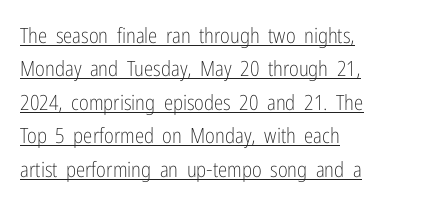
{"italic": "no", "bold": "no", "underline": "yes", "align": "left", "line_spacing": "normal", "line_spacing_ratio": 1.59, "letter_spacing": "normal", "letter_spacing_em": 0.0, "glyph_px": 21}
